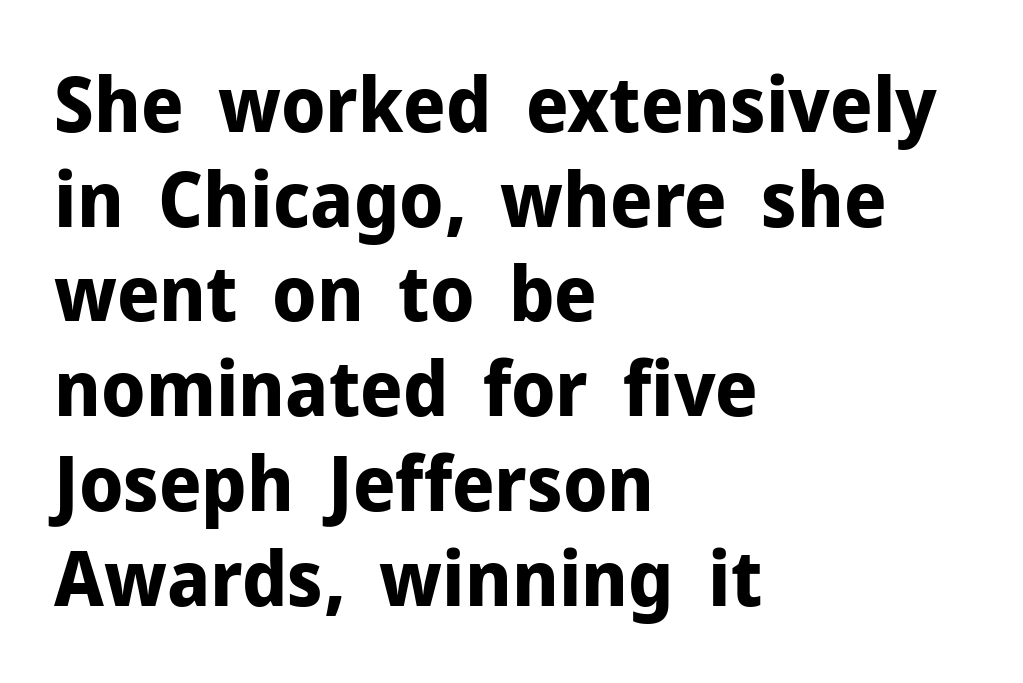
Q: Is the text bold? A: Yes.
Q: Is the text italic (slanted)? A: No, it is upright.
Q: Is the typeface a serif or a sans-serif typeface? A: Sans-serif.
Q: Is the text underlined? A: No.
Q: How is the paragraph aligned? A: Left-aligned.
Q: Is the spacing between letters normal or unusually wide? A: Normal.
Q: Width (condensed, normal, or wide)? A: Normal.
Q: Stroke contrast? A: Low.
Q: x-height? A: Medium.
Q: Monospaced? A: No.
